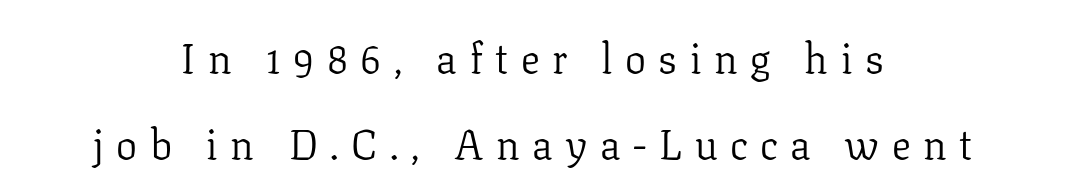
The passage shown is not bold in any degree. The rendering uses a large line-height, opening up the rows. Small tapered or slab feet sit at the stroke ends, so this counts as serif. Anything drawn beneath the words? Only blank space.
